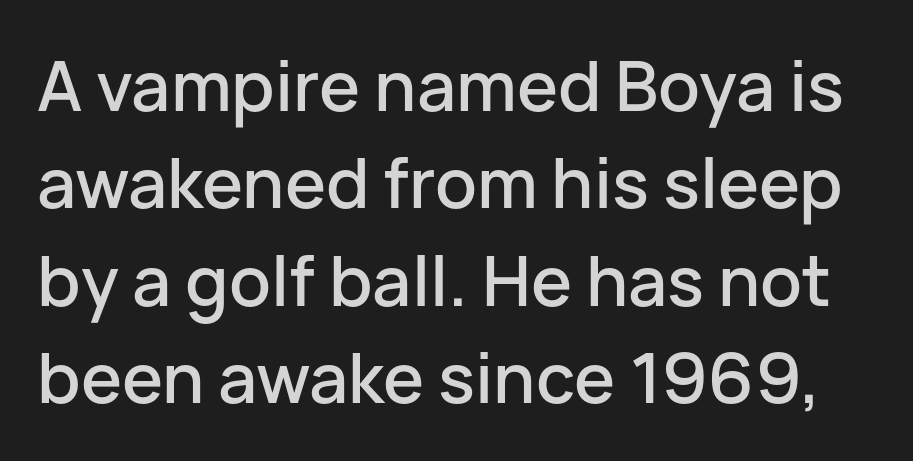
Q: Is the text italic (slanted)? A: No, it is upright.
Q: Is the typeface a serif or a sans-serif typeface? A: Sans-serif.
Q: Is the text underlined? A: No.
Q: Is the spacing between letters normal or unusually wide? A: Normal.
Q: Is the spacing between lines tight, normal or loose? A: Normal.
Q: Width (condensed, normal, or wide)? A: Normal.
Q: Stroke contrast? A: Low.
Q: x-height? A: Medium.
Q: Monospaced? A: No.
